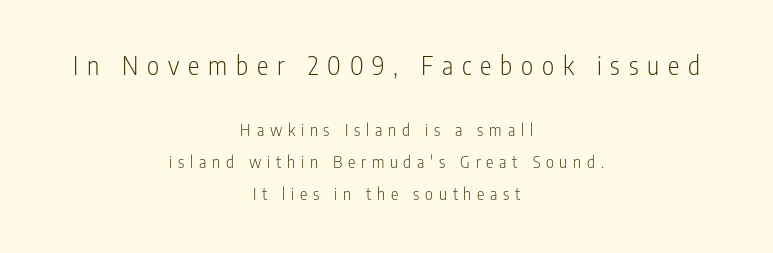
Q: Is the text bold? A: No.
Q: Is the text italic (slanted)? A: No, it is upright.
Q: Is the text underlined? A: No.
Q: How is the paragraph aligned? A: Centered.
Q: Is the spacing between letters normal or unusually wide? A: Unusually wide.
Q: Which block of text is set in a larger size, the first (top) or the second (bottom)? A: The first (top) one.
